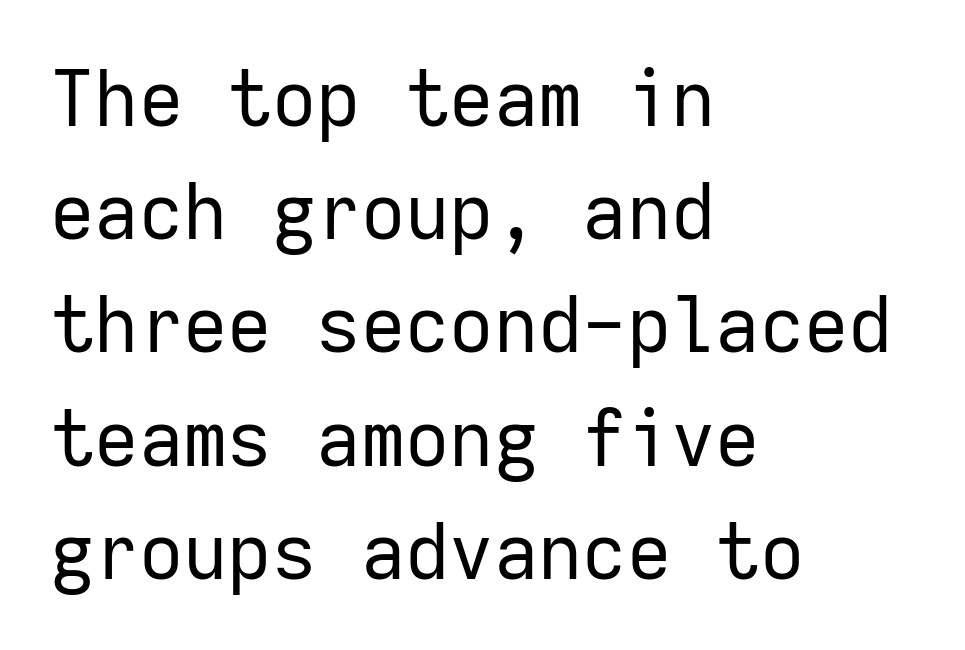
The image shows 77 px regular-weight sans-serif type, upright, monospaced; set left-aligned, normal line spacing (1.47x), normal letter spacing, not underlined; low stroke contrast and a medium x-height.
